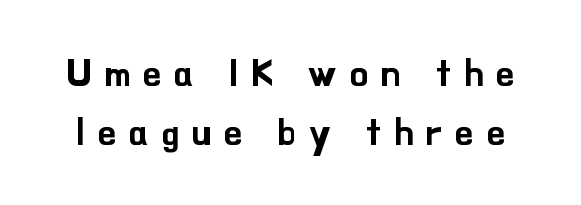
Looks like regular typesetting: each glyph gets only the width it needs. The type sits square on the baseline with zero lean. Leading: standard. Beneath every word, the page is bare. This rendering widens character spacing well past its baseline value. Look at the bottom of the vertical strokes: they stop flat, with no serifs.
